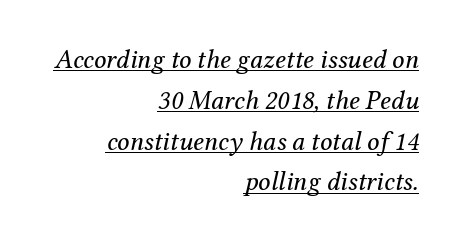
The text carries the slant typical of an italic or oblique font. Does the leading feel generous? No, just average. In CSS terms this would be text-align: right. Weight: in the light-to-regular range.
